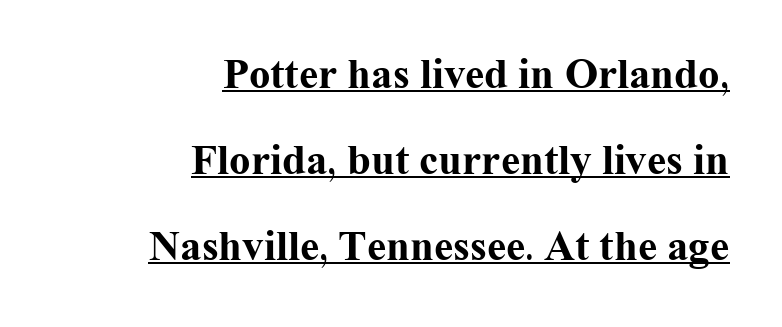
Q: Is the text bold? A: Yes.
Q: Is the text italic (slanted)? A: No, it is upright.
Q: Is the typeface a serif or a sans-serif typeface? A: Serif.
Q: Is the text underlined? A: Yes.
Q: How is the paragraph aligned? A: Right-aligned.
Q: Is the spacing between letters normal or unusually wide? A: Normal.
Q: Is the spacing between lines tight, normal or loose? A: Loose.
Q: Width (condensed, normal, or wide)? A: Normal.
Q: Stroke contrast? A: Medium.
Q: x-height? A: Medium.
Q: Monospaced? A: No.
